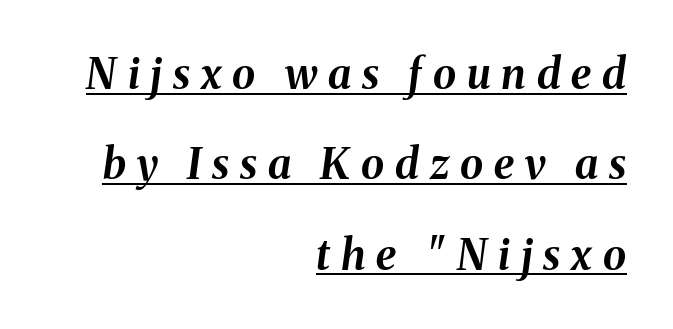
{"italic": "yes", "lean": "right", "slant_degrees": 8, "bold": "yes", "weight": "bold", "width": "normal", "stroke_contrast": "medium", "x_height": "medium", "monospaced": "no", "underline": "yes", "align": "right", "line_spacing": "loose", "line_spacing_ratio": 2.15, "letter_spacing": "wide", "letter_spacing_em": 0.26, "glyph_px": 42}
